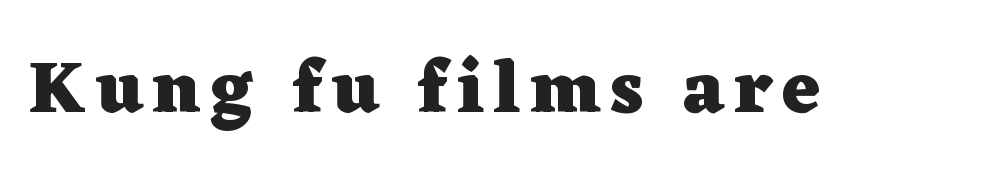
Q: Is the text bold? A: Yes.
Q: Is the text italic (slanted)? A: No, it is upright.
Q: Is the typeface a serif or a sans-serif typeface? A: Serif.
Q: Is the text underlined? A: No.
Q: Width (condensed, normal, or wide)? A: Wide.
Q: Stroke contrast? A: Low.
Q: x-height? A: Medium.
Q: Monospaced? A: No.
